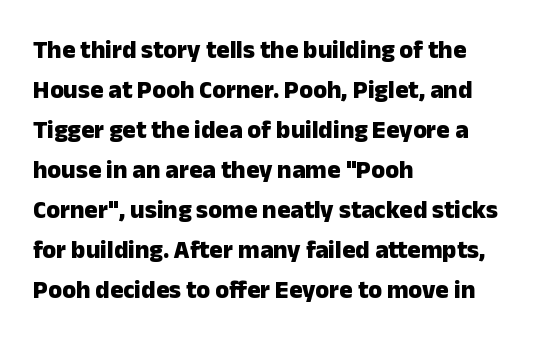
Tracking value appears to be zero — textbook default spacing. The text block is weighted toward the left margin, trailing off unevenly rightward. Posture: straight, roman, zero tilt. Regarding leading, the lines here are spaced in the standard way. Honestly, there is no underline to notice here at all. Thick stems and heavy bowls — unmistakably bold.
